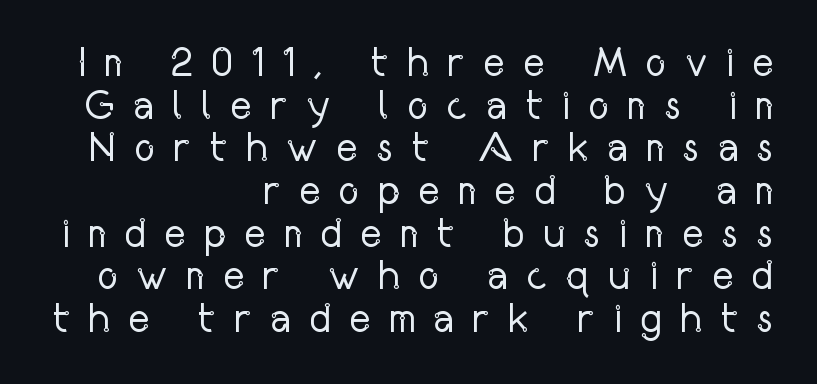
Q: Is the text bold? A: No.
Q: Is the text italic (slanted)? A: No, it is upright.
Q: Is the typeface a serif or a sans-serif typeface? A: Sans-serif.
Q: Is the text underlined? A: No.
Q: How is the paragraph aligned? A: Right-aligned.
Q: Is the spacing between letters normal or unusually wide? A: Unusually wide.
Q: Is the spacing between lines tight, normal or loose? A: Tight.
Q: Width (condensed, normal, or wide)? A: Condensed.
Q: Stroke contrast? A: Low.
Q: x-height? A: Medium.
Q: Monospaced? A: No.
